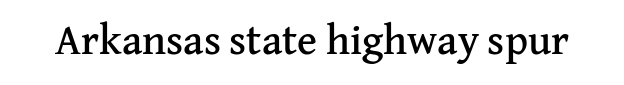
{"serif": "yes", "italic": "no", "width": "normal", "stroke_contrast": "medium", "x_height": "medium", "monospaced": "no", "underline": "no", "letter_spacing": "normal", "letter_spacing_em": 0.0, "glyph_px": 42}
